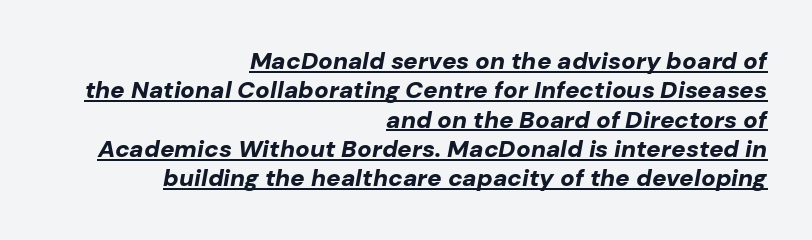
Visually the block forms a straight wall on the right and a jagged coastline on the left. A continuous stroke trails under the words, as in a hyperlink. Characters follow at the spacing the type designer built in. In terms of posture, this sample is oblique. Plenty of ink on the page — the face is bold.
